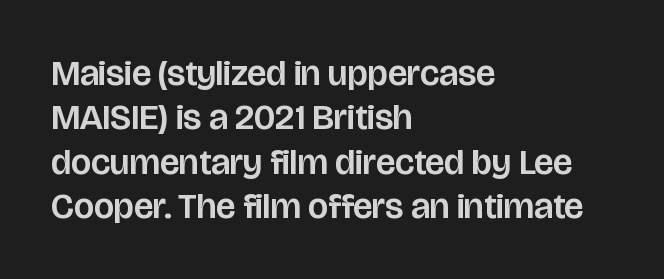
Note the varied advance widths — an 'i' is clearly narrower than an 'm'. The letters stand upright; this is a roman face. Nothing sits at the stroke ends, so this counts as sans-serif. You could call the tracking neutral — neither tight nor loose. Visually the block forms a straight wall on the left and a jagged coastline on the right. Has an underline been added? It has not.
